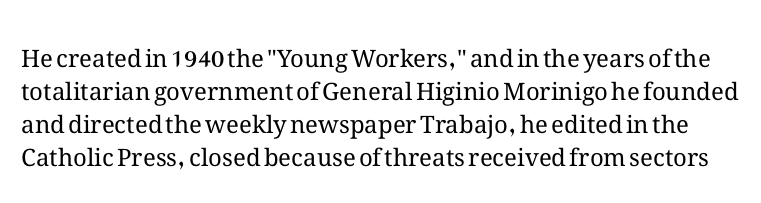
The image shows 24 px text type, upright; set normal line spacing (1.38x), normal letter spacing, not underlined.
